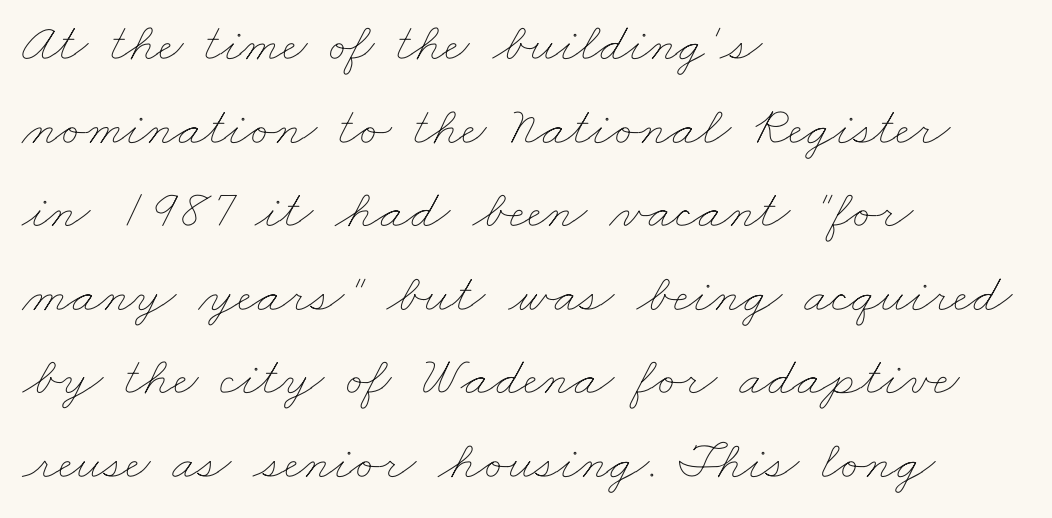
{"bold": "no", "weight": "thin", "width": "wide", "stroke_contrast": "low", "x_height": "small", "monospaced": "no", "underline": "no", "align": "left", "line_spacing": "normal", "line_spacing_ratio": 1.52, "letter_spacing": "normal", "letter_spacing_em": 0.0, "glyph_px": 55}
